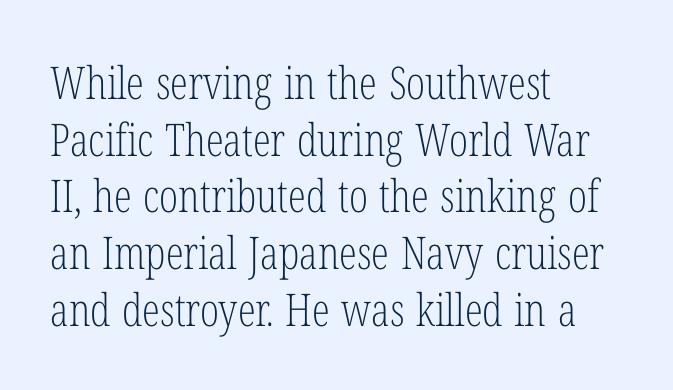
The image shows 45 px light, condensed serif type, upright; set left-aligned, normal line spacing (1.26x), normal letter spacing, not underlined; low stroke contrast and a medium x-height.
